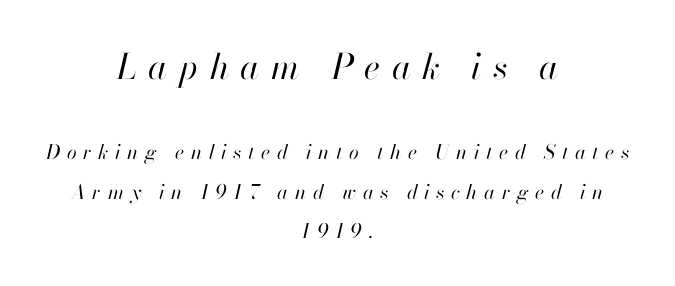
The image shows 35 px regular-weight type, italic (leaning right); set centered, loose line spacing (1.98x), unusually wide letter spacing (+0.33 em), not underlined; the first (top) block is 1.75x larger; high stroke contrast and a small x-height.
